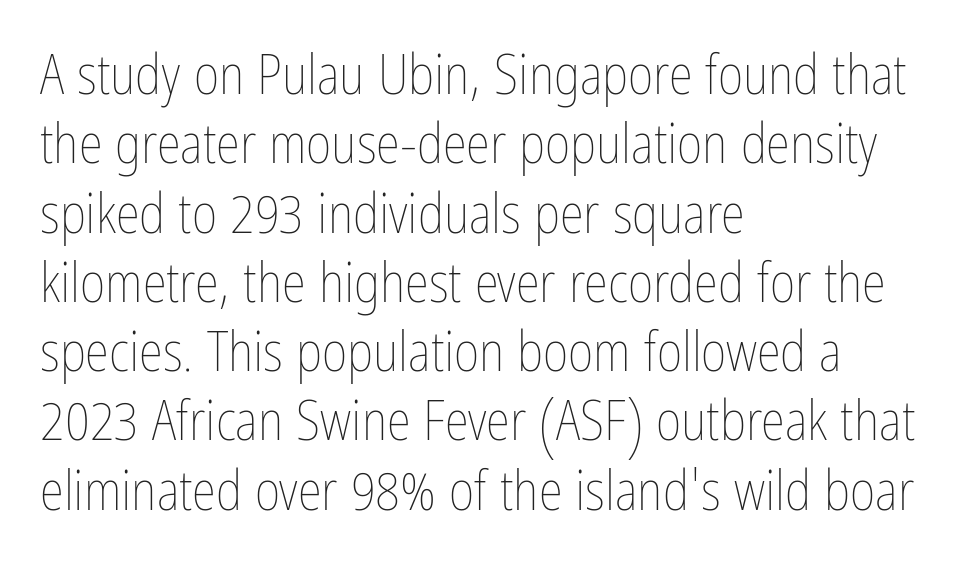
The specimen omits any rule beneath the text block's lines. The strokes carry an ordinary text weight at most. Honestly, the row spacing looks completely unremarkable. The letters stand upright; this is a roman face. You could not count columns in this text — the font is proportionally spaced.
